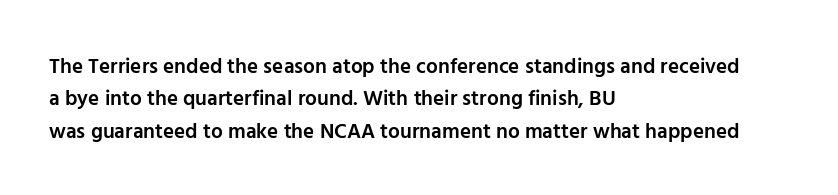
Italic? Not at all — the glyphs are vertical. Visually the block forms a straight wall on the left and a jagged coastline on the right. The horizontal fit of the characters is conventional and even. No word sits above an underline.
